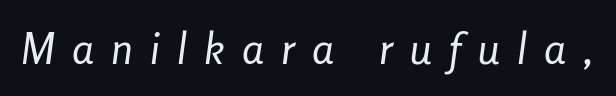
The image shows 43 px regular-weight, condensed type, italic (leaning right); set unusually wide letter spacing (+0.4 em), not underlined; low stroke contrast and a medium x-height.
